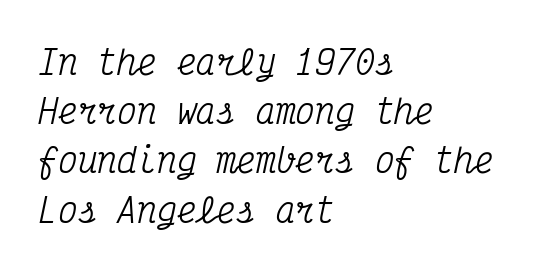
Q: Is the text italic (slanted)? A: Yes, it leans right by about 12 degrees.
Q: Is the typeface a serif or a sans-serif typeface? A: Serif.
Q: Is the text underlined? A: No.
Q: How is the paragraph aligned? A: Left-aligned.
Q: Is the spacing between letters normal or unusually wide? A: Normal.
Q: Is the spacing between lines tight, normal or loose? A: Normal.
Q: Width (condensed, normal, or wide)? A: Condensed.
Q: Stroke contrast? A: Medium.
Q: x-height? A: Medium.
Q: Monospaced? A: Yes.
